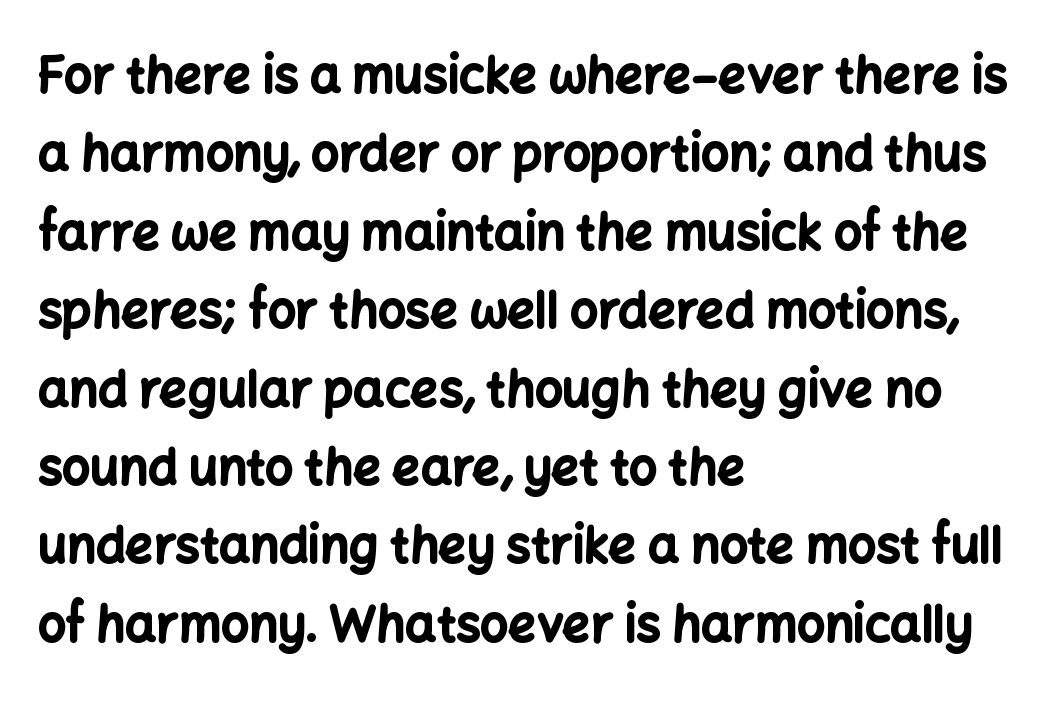
Spacing verdict: proportional, widths tailored to each character. Line starts are locked; line ends wander. Classification — sans serif. A typesetter would call this zero additional tracking.
